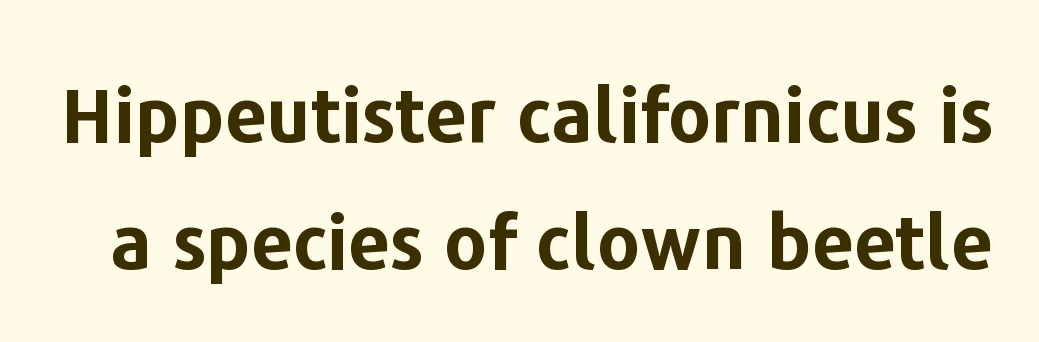
Underline: absent. This sample uses an upright cut, with every glyph sitting square on the baseline. The gaps between neighbouring characters are ordinary and unremarkable. Proportional: the letters do not fall into vertical columns. Heft: maximum for text — a bold.
